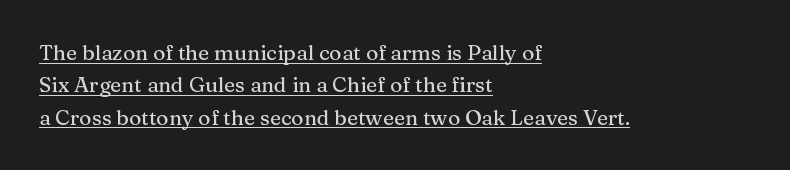
The rendering uses a moderate line-height, typical for paragraphs. You could call the tracking neutral — neither tight nor loose. One-word summary of the alignment: left. Upright lettering throughout. Descenders here cross a horizontal rule under the line.
